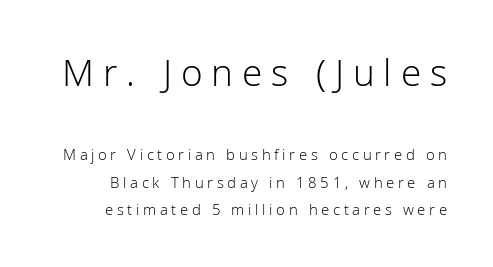
{"serif": "no", "italic": "no", "bold": "no", "weight": "light", "width": "normal", "stroke_contrast": "low", "x_height": "medium", "monospaced": "no", "underline": "no", "line_spacing_ratio": 1.83, "letter_spacing": "wide", "letter_spacing_em": 0.24, "larger_block": "first", "size_ratio": 2.47, "glyph_px": 37}
